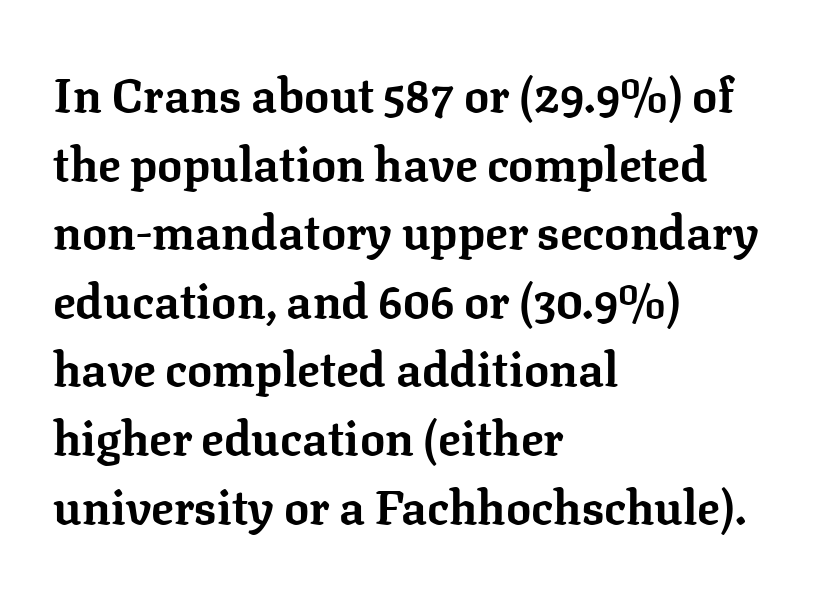
{"serif": "yes", "italic": "no", "bold": "yes", "weight": "bold", "width": "normal", "stroke_contrast": "low", "x_height": "medium", "monospaced": "no", "underline": "no", "align": "left", "line_spacing": "normal", "line_spacing_ratio": 1.46, "letter_spacing": "normal", "letter_spacing_em": 0.0, "glyph_px": 47}
